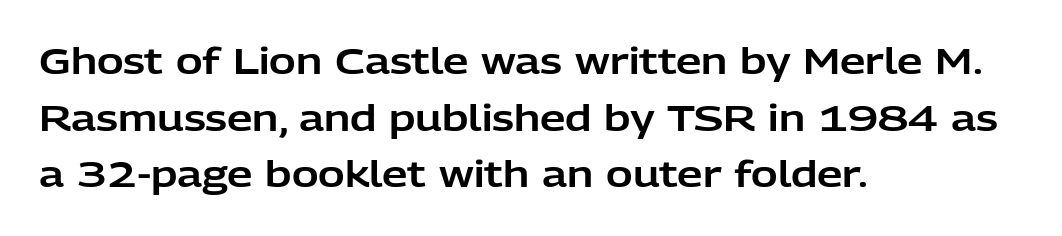
{"serif": "no", "italic": "no", "width": "normal", "stroke_contrast": "low", "x_height": "medium", "monospaced": "no", "underline": "no", "align": "left", "line_spacing": "normal", "line_spacing_ratio": 1.57, "letter_spacing": "normal", "letter_spacing_em": 0.0, "glyph_px": 36}
